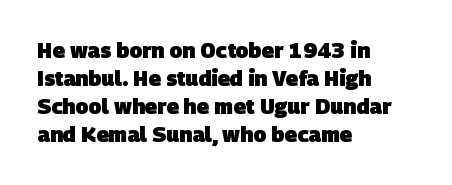
The image shows 21 px bold type; set left-aligned, normal line spacing (1.34x), normal letter spacing, not underlined.
